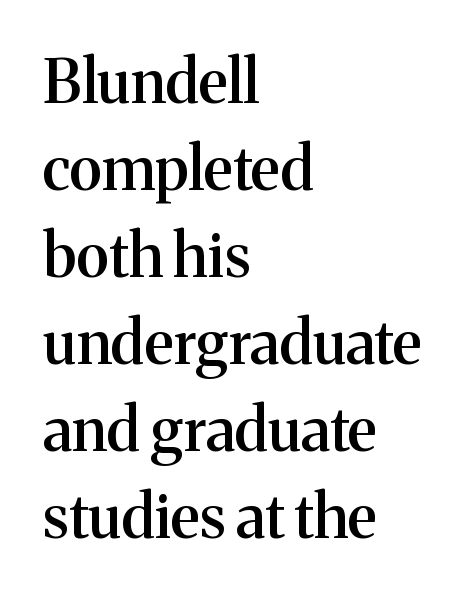
What's the leading like? Ordinary, nothing unusual. Descenders hang freely into open space. Notice how the passage keeps a crisp vertical edge on the left only. Stroke thickness is moderately raised; the sample reads as semibold. How are the letters spaced? Ordinarily, with no added tracking.
